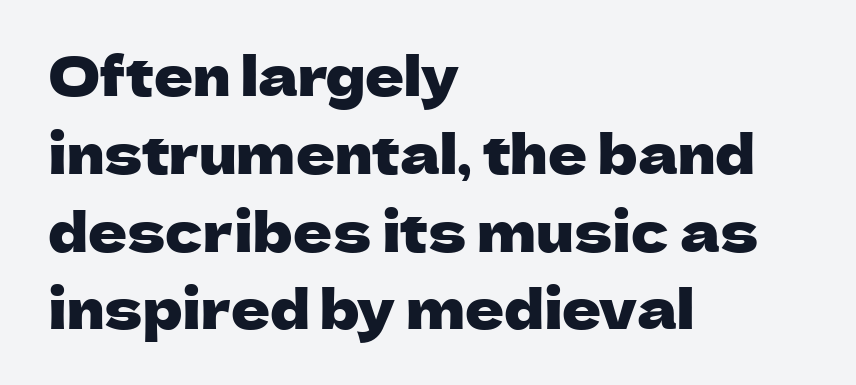
The image shows 54 px sans-serif type, upright; set left-aligned, normal line spacing (1.44x), normal letter spacing, not underlined; low stroke contrast and a medium x-height.
